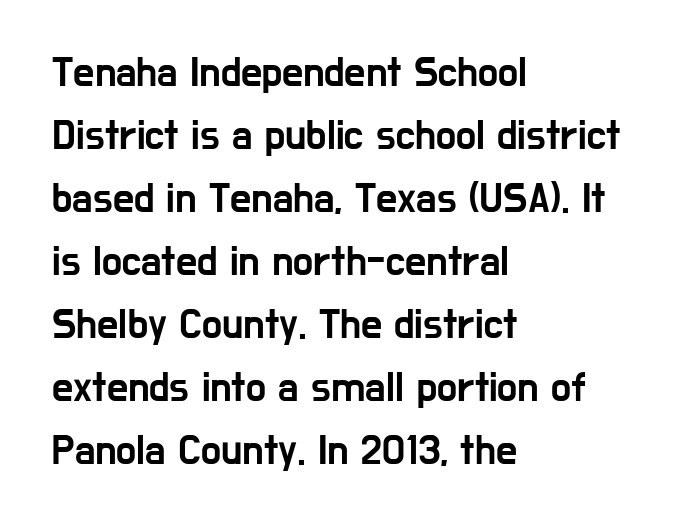
{"serif": "no", "italic": "no", "width": "condensed", "stroke_contrast": "low", "x_height": "medium", "monospaced": "no", "underline": "no", "align": "left", "line_spacing": "normal", "line_spacing_ratio": 1.5, "letter_spacing": "normal", "letter_spacing_em": 0.0, "glyph_px": 42}
